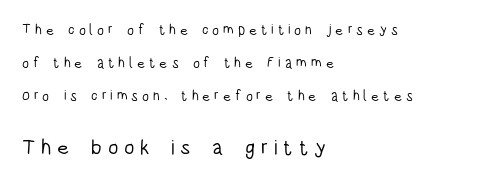
The image shows 21 px text type, upright; set left-aligned, loose line spacing (2.34x), unusually wide letter spacing (+0.28 em), not underlined; the second (bottom) block is 1.5x larger.
